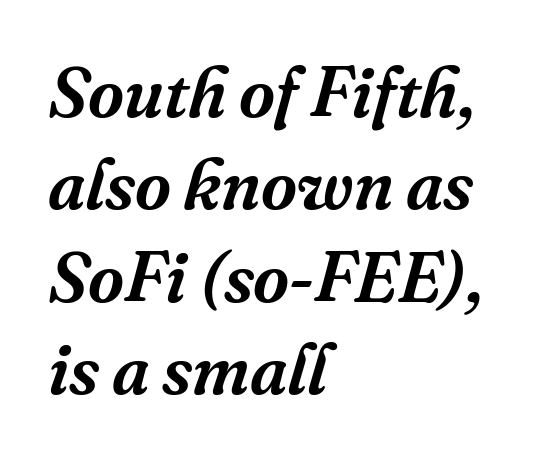
{"serif": "yes", "italic": "yes", "lean": "right", "slant_degrees": 16, "width": "normal", "stroke_contrast": "medium", "x_height": "medium", "monospaced": "no", "underline": "no", "align": "left", "line_spacing": "normal", "line_spacing_ratio": 1.32, "letter_spacing": "normal", "letter_spacing_em": 0.0, "glyph_px": 70}
